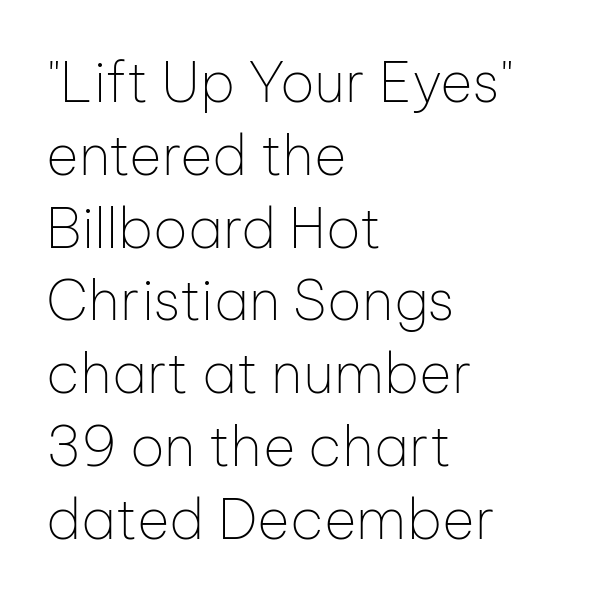
This block has exactly the height ordinary leading produces. The letterforms sit at book weight or below. You could not count columns in this text — the font is proportionally spaced. The lettering holds an erect, upright posture throughout. Teacher's note: observe the even left margin — that is flush-left alignment.
